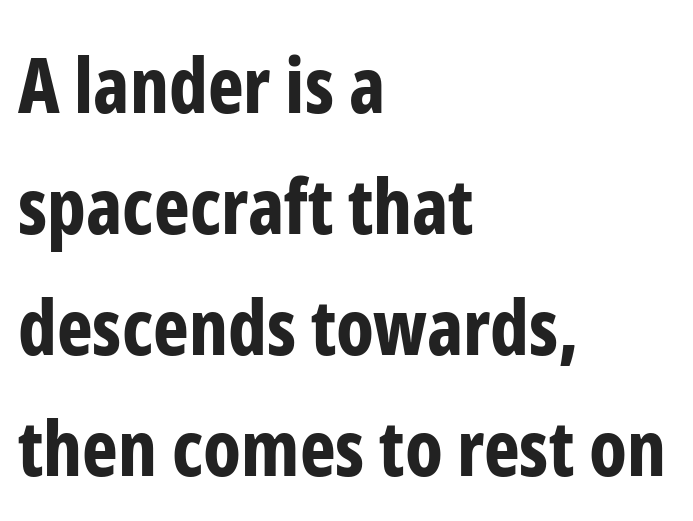
{"serif": "no", "italic": "no", "bold": "yes", "weight": "bold", "width": "condensed", "stroke_contrast": "low", "x_height": "medium", "monospaced": "no", "underline": "no", "align": "left", "line_spacing": "normal", "line_spacing_ratio": 1.59, "letter_spacing": "normal", "letter_spacing_em": 0.0, "glyph_px": 76}
